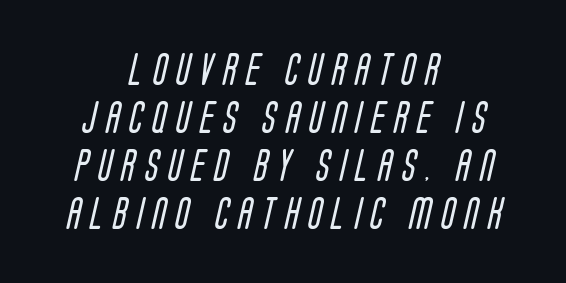
Q: Is the text bold? A: No.
Q: Is the typeface a serif or a sans-serif typeface? A: Sans-serif.
Q: Is the text underlined? A: No.
Q: How is the paragraph aligned? A: Centered.
Q: Is the spacing between letters normal or unusually wide? A: Unusually wide.
Q: Is the spacing between lines tight, normal or loose? A: Normal.
Q: Width (condensed, normal, or wide)? A: Condensed.
Q: Stroke contrast? A: Low.
Q: x-height? A: Large.
Q: Monospaced? A: No.
